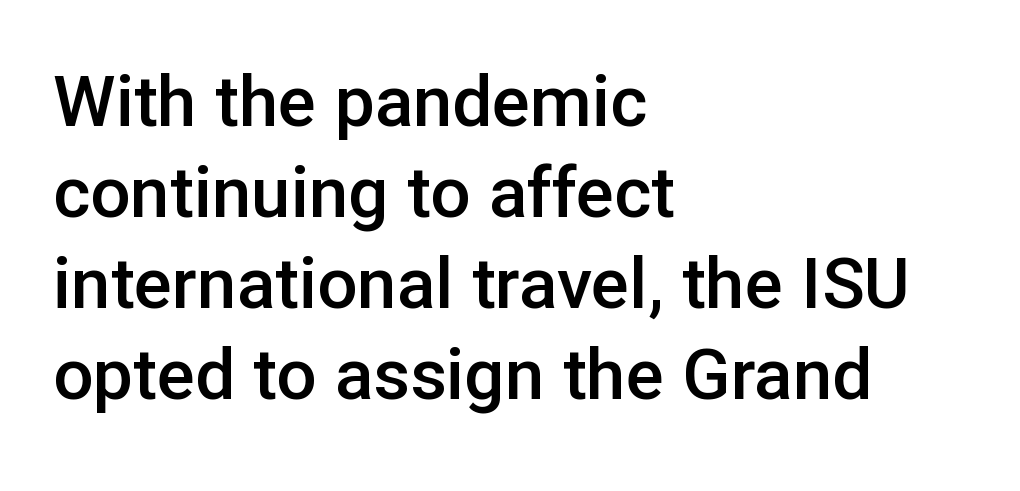
Beneath every word, the page is bare. The face used here is rendered with its standard letterfit. Italic: no, the glyphs are upright roman. Nope, no serifs anywhere on these letters. Compared with typical paragraphs, the rows here are spaced about the same.
